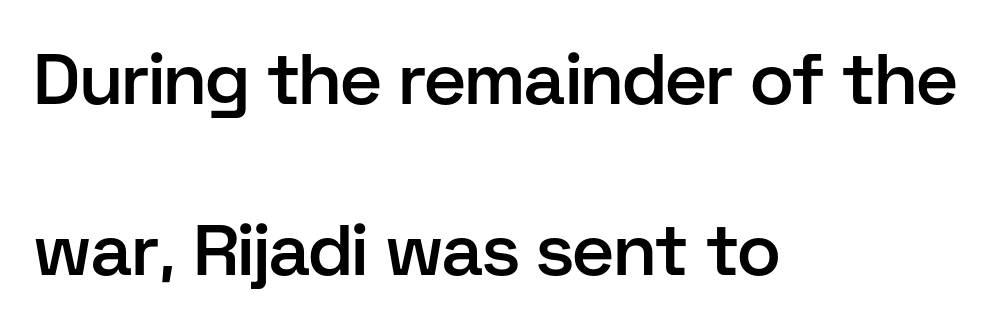
Q: Is the text bold? A: Semi-bold.
Q: Is the text italic (slanted)? A: No, it is upright.
Q: Is the typeface a serif or a sans-serif typeface? A: Sans-serif.
Q: Is the text underlined? A: No.
Q: How is the paragraph aligned? A: Left-aligned.
Q: Is the spacing between letters normal or unusually wide? A: Normal.
Q: Is the spacing between lines tight, normal or loose? A: Loose.
Q: Width (condensed, normal, or wide)? A: Normal.
Q: Stroke contrast? A: Low.
Q: x-height? A: Medium.
Q: Monospaced? A: No.
